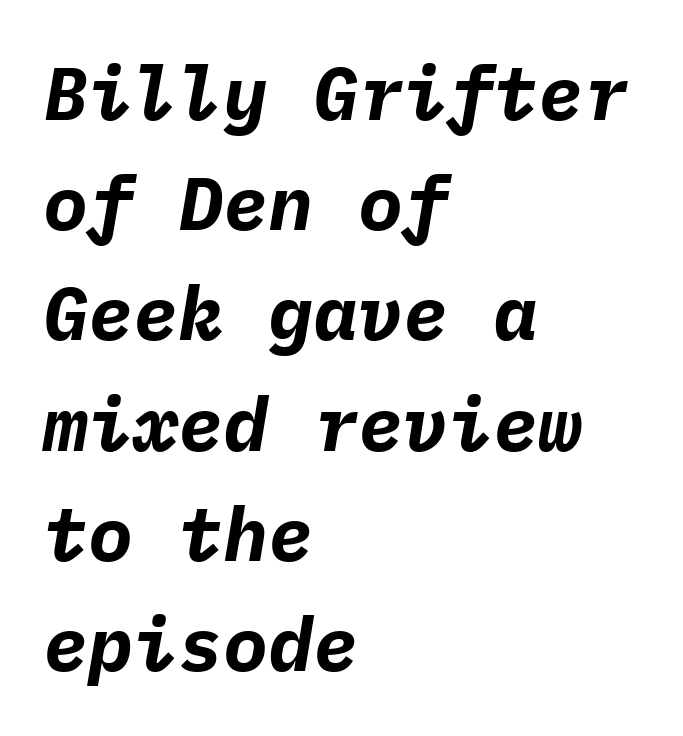
Here the designer chose a console-style face with uniform glyph widths. The line texture is even and compact thanks to regular tracking. The characters look thick and weighty, a clear bold. There's an unmistakable incline to the writing here.
